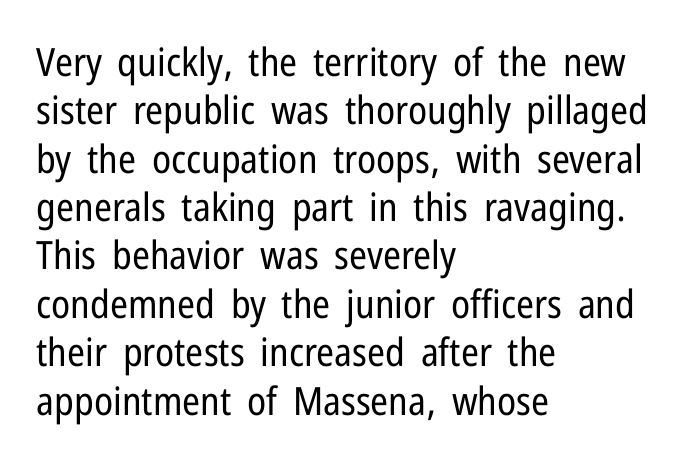
The image shows 39 px regular-weight, condensed sans-serif type, upright; set left-aligned, line spacing 1.24x, normal letter spacing, not underlined; low stroke contrast and a medium x-height.
